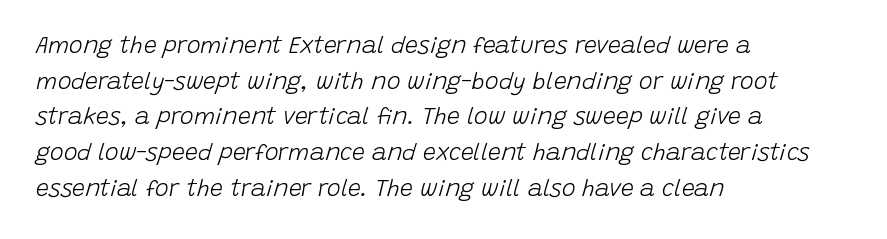
Q: Is the text bold? A: No.
Q: Is the text italic (slanted)? A: Yes, it leans right by about 15 degrees.
Q: Is the text underlined? A: No.
Q: How is the paragraph aligned? A: Left-aligned.
Q: Is the spacing between letters normal or unusually wide? A: Normal.
Q: Is the spacing between lines tight, normal or loose? A: Normal.
